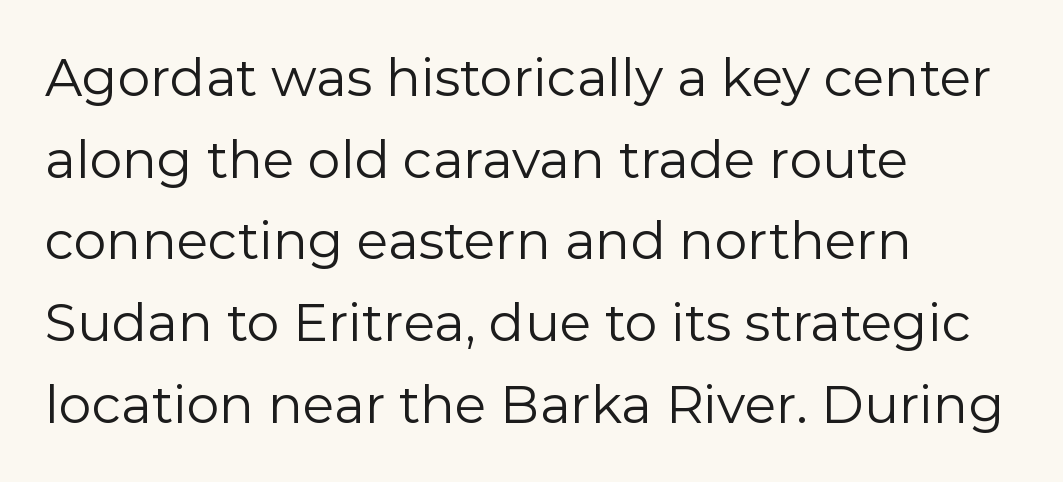
The image shows 52 px regular-weight sans-serif type, upright; set left-aligned, normal line spacing (1.57x), normal letter spacing, not underlined; low stroke contrast and a medium x-height.
